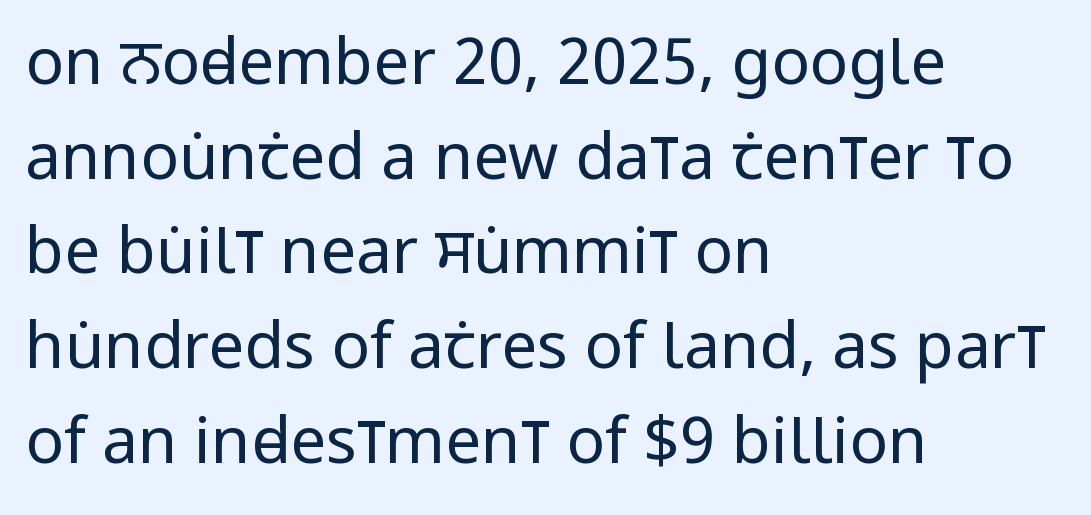
The image shows 64 px regular-weight, condensed sans-serif type, upright; set left-aligned, normal line spacing (1.48x), normal letter spacing, not underlined; low stroke contrast and a large x-height.
